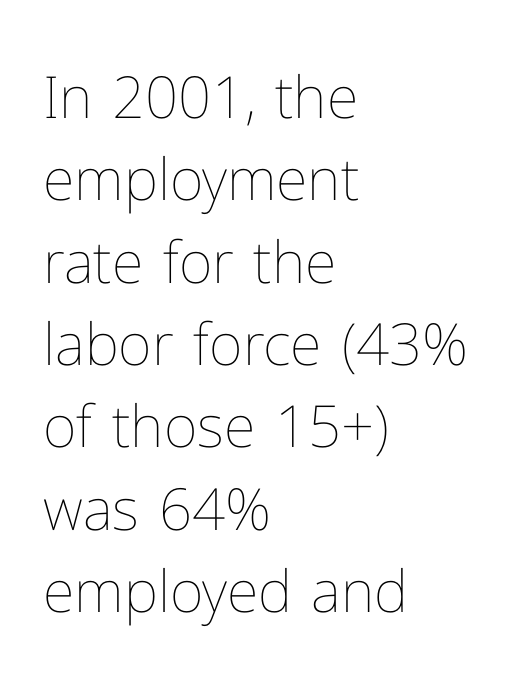
The passage shown is typed in a proportional face where columns would drift. Students, note that the glyphs here touch the page at normal intervals. This reads as an unemphasized weight, regular at the heaviest. Horizontal bands of white between lines are of average thickness. The letters stand upright; this is a roman face.
